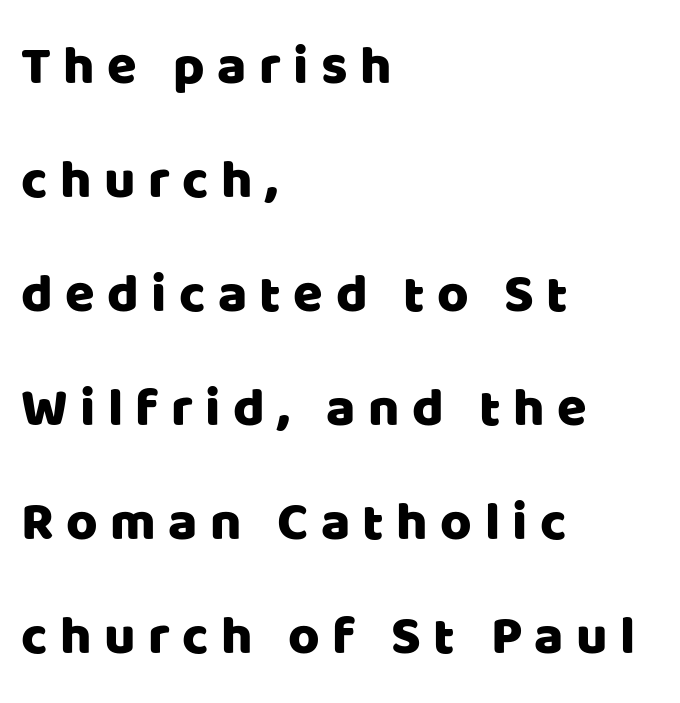
Q: Is the text italic (slanted)? A: No, it is upright.
Q: Is the typeface a serif or a sans-serif typeface? A: Sans-serif.
Q: Is the text underlined? A: No.
Q: How is the paragraph aligned? A: Left-aligned.
Q: Is the spacing between letters normal or unusually wide? A: Unusually wide.
Q: Is the spacing between lines tight, normal or loose? A: Loose.
Q: Width (condensed, normal, or wide)? A: Normal.
Q: Stroke contrast? A: Low.
Q: x-height? A: Large.
Q: Monospaced? A: No.
